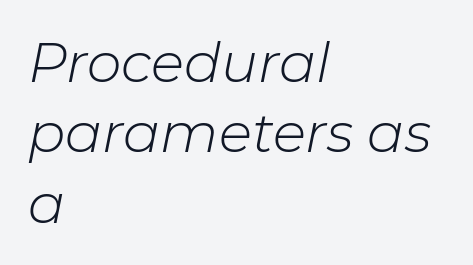
The image shows 55 px light type, italic (leaning right); set left-aligned, normal line spacing (1.28x), normal letter spacing, not underlined; low stroke contrast and a medium x-height.
